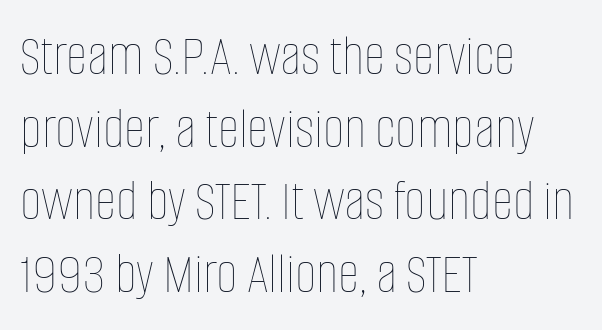
When letters stand straight like this, we call the style roman or upright. A clean baseline with only descenders dipping below it. The text block is weighted toward the left margin, trailing off unevenly rightward. The passage shown is typed in a proportional face where columns would drift. Honestly, the letter spacing is just normal — you wouldn't notice it.
